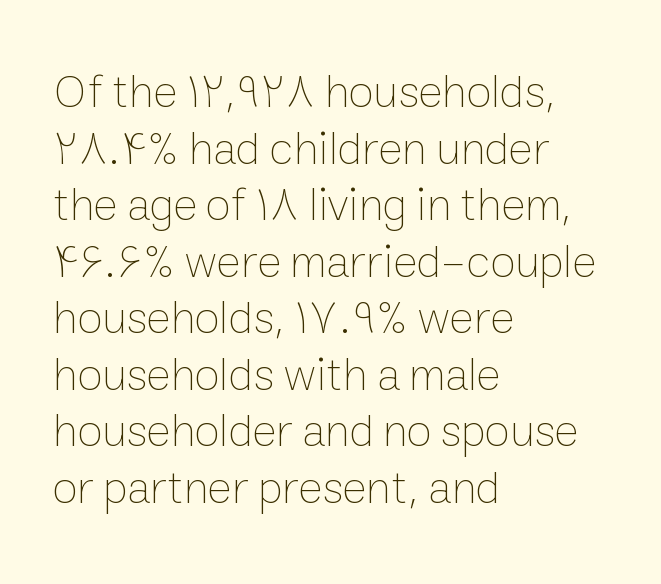
The paragraph shown leans on its left margin. Clear beneath every line of the passage. Is the letter spacing exaggerated? No — it looks like the ordinary default. This sample has the flowing, uneven cadence of proportional lettering. Is the type heavy? It reads as light-to-regular instead.
